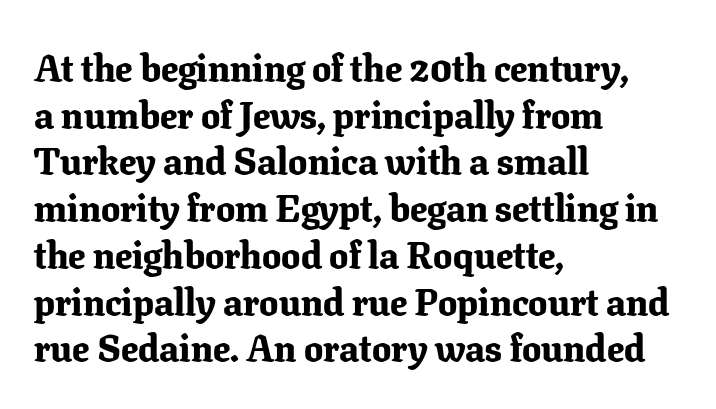
Q: Is the text bold? A: Yes.
Q: Is the text italic (slanted)? A: No, it is upright.
Q: Is the typeface a serif or a sans-serif typeface? A: Serif.
Q: Is the text underlined? A: No.
Q: How is the paragraph aligned? A: Left-aligned.
Q: Is the spacing between letters normal or unusually wide? A: Normal.
Q: Width (condensed, normal, or wide)? A: Normal.
Q: Stroke contrast? A: Low.
Q: x-height? A: Medium.
Q: Monospaced? A: No.
